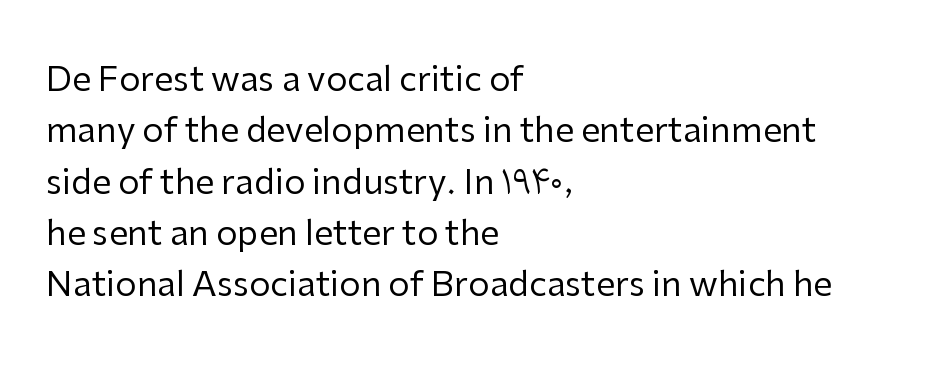
Students, observe: this is what conventionally led text looks like. Underline: absent. Each letter keeps its own natural width here, so spacing adapts to shape. The letterforms sit at book weight or below. Characters follow at the spacing the type designer built in.
